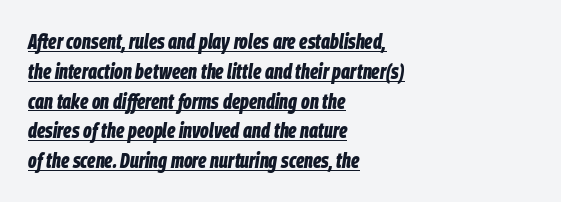
Q: Is the text bold? A: Yes.
Q: Is the text italic (slanted)? A: Yes, it leans right by about 9 degrees.
Q: Is the text underlined? A: Yes.
Q: How is the paragraph aligned? A: Left-aligned.
Q: Is the spacing between letters normal or unusually wide? A: Normal.
Q: Is the spacing between lines tight, normal or loose? A: Normal.
